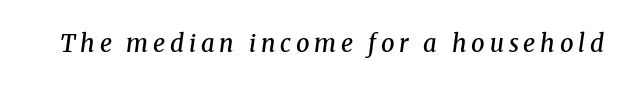
Q: Is the text bold? A: Semi-bold.
Q: Is the text italic (slanted)? A: Yes, it leans right by about 8 degrees.
Q: Is the text underlined? A: No.
Q: Is the spacing between letters normal or unusually wide? A: Unusually wide.
